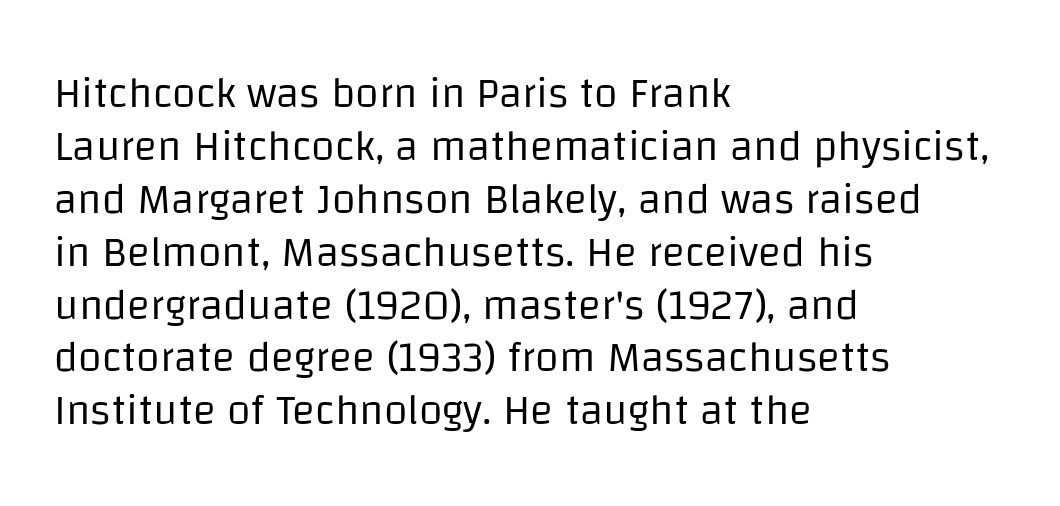
{"serif": "no", "italic": "no", "bold": "no", "weight": "regular", "width": "normal", "stroke_contrast": "low", "x_height": "large", "monospaced": "no", "underline": "no", "align": "left", "line_spacing_ratio": 1.23, "letter_spacing": "normal", "letter_spacing_em": 0.0, "glyph_px": 43}
